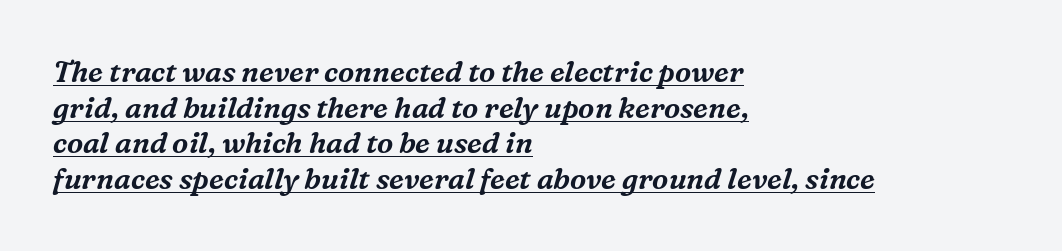
The letters carry serifs — small finishing strokes at the ends of their stems. Students, note that the glyphs here touch the page at normal intervals. Yep, that's italic — everything's leaning. Has an underline been added? It has. The rendering uses natural spacing where letterforms have individual widths.
